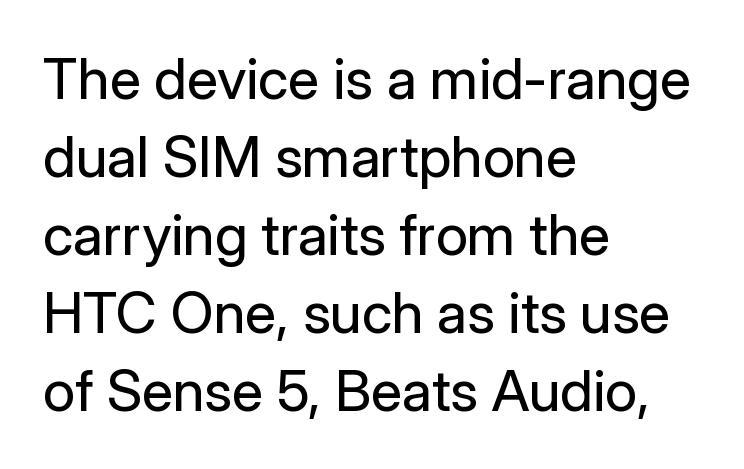
The image shows 57 px regular-weight sans-serif type, upright; set left-aligned, normal line spacing (1.37x), normal letter spacing, not underlined; low stroke contrast and a medium x-height.
